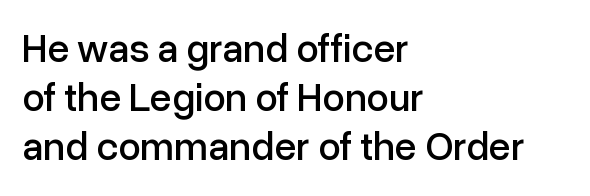
The image shows 40 px sans-serif type, upright; set left-aligned, line spacing 1.22x, normal letter spacing, not underlined; low stroke contrast and a medium x-height.
